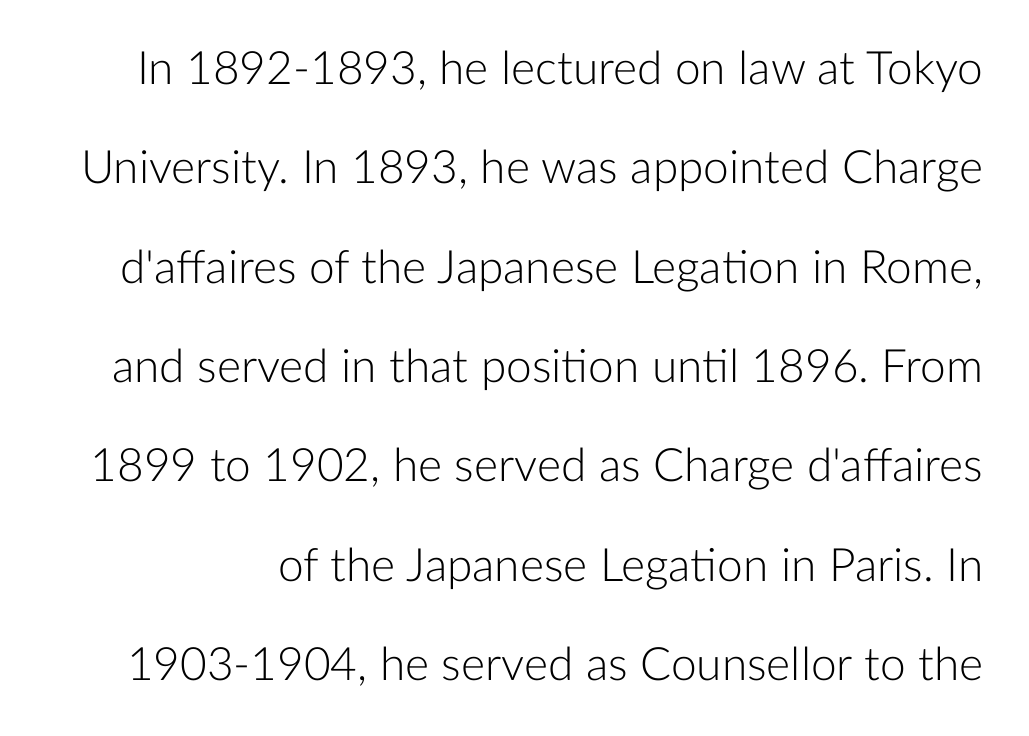
The image shows 46 px light sans-serif type, upright; set loose line spacing (2.16x), normal letter spacing, not underlined; low stroke contrast and a medium x-height.
